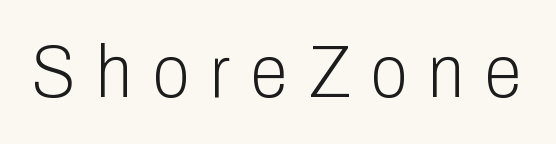
{"serif": "no", "italic": "no", "bold": "no", "weight": "light", "width": "condensed", "stroke_contrast": "low", "x_height": "medium", "monospaced": "no", "underline": "no", "letter_spacing": "wide", "letter_spacing_em": 0.28, "glyph_px": 75}
